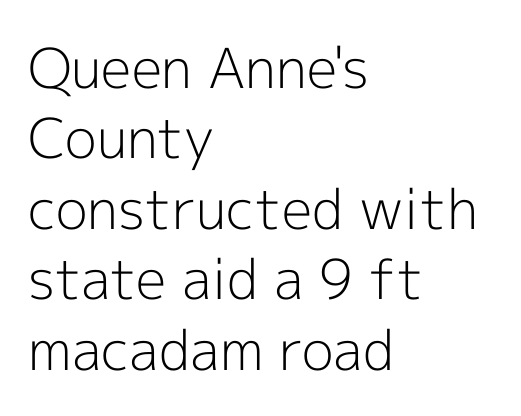
{"serif": "no", "italic": "no", "bold": "no", "weight": "light", "width": "normal", "x_height": "medium", "monospaced": "no", "underline": "no", "align": "left", "line_spacing": "normal", "line_spacing_ratio": 1.28, "letter_spacing": "normal", "letter_spacing_em": 0.0, "glyph_px": 55}
